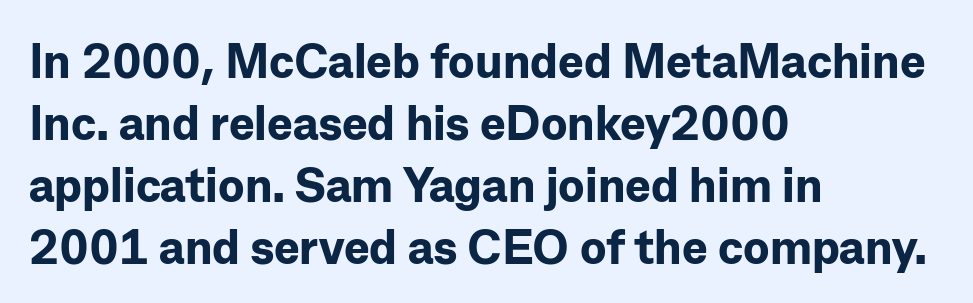
Q: Is the text bold? A: Yes.
Q: Is the text italic (slanted)? A: No, it is upright.
Q: Is the typeface a serif or a sans-serif typeface? A: Sans-serif.
Q: Is the text underlined? A: No.
Q: How is the paragraph aligned? A: Left-aligned.
Q: Is the spacing between letters normal or unusually wide? A: Normal.
Q: Is the spacing between lines tight, normal or loose? A: Normal.
Q: Width (condensed, normal, or wide)? A: Normal.
Q: Stroke contrast? A: Low.
Q: x-height? A: Medium.
Q: Monospaced? A: No.
